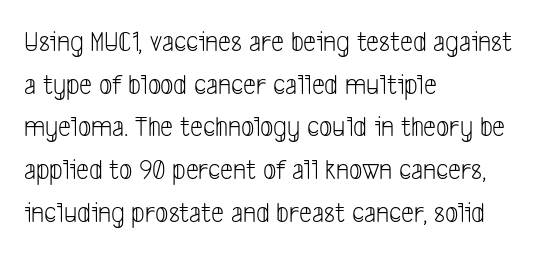
The image shows 29 px light, condensed sans-serif type; set left-aligned, normal line spacing (1.47x), normal letter spacing, not underlined; low stroke contrast and a medium x-height.
